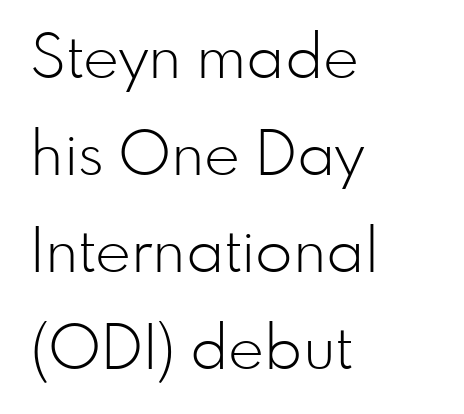
The image shows 61 px light sans-serif type, upright; set left-aligned, normal line spacing (1.59x), normal letter spacing, not underlined; low stroke contrast and a small x-height.
